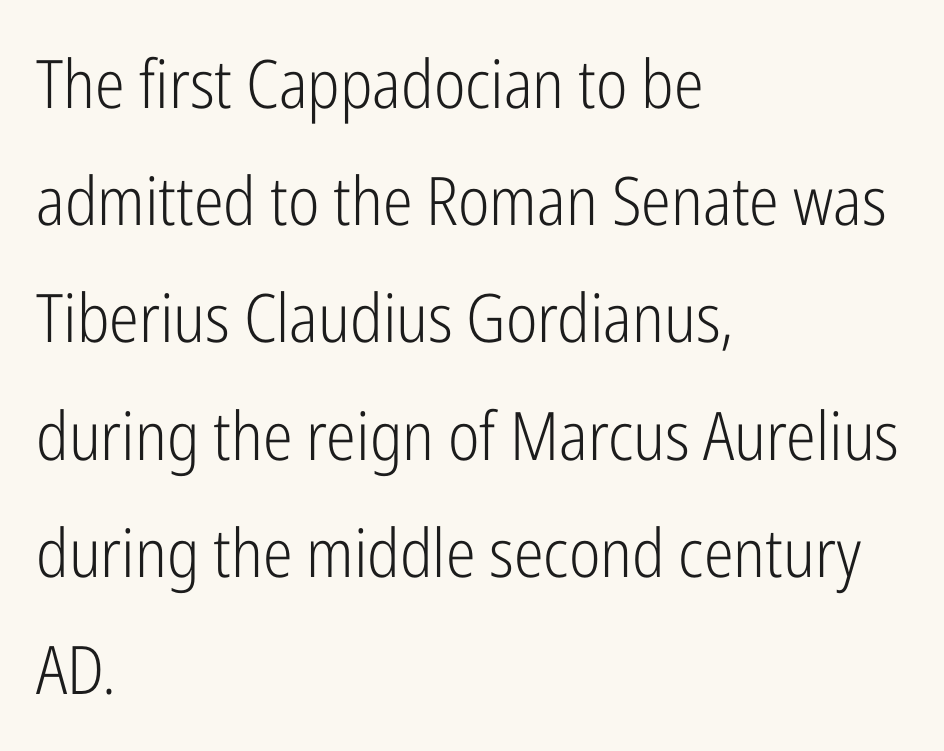
This rendering features lettering with no underline. Ascenders rise straight up at ninety degrees. These lines stack with their left ends in a neat column. Note the varied advance widths — an 'i' is clearly narrower than an 'm'. Typographically, this falls in the sans-serif category.
